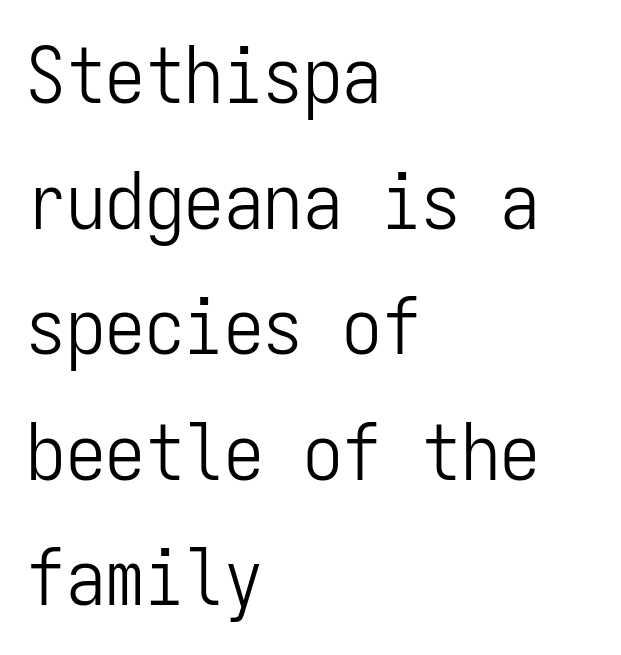
{"serif": "no", "italic": "no", "bold": "no", "weight": "light", "width": "condensed", "stroke_contrast": "low", "x_height": "medium", "monospaced": "yes", "underline": "no", "align": "left", "line_spacing": "normal", "line_spacing_ratio": 1.59, "letter_spacing": "normal", "letter_spacing_em": 0.0, "glyph_px": 79}
